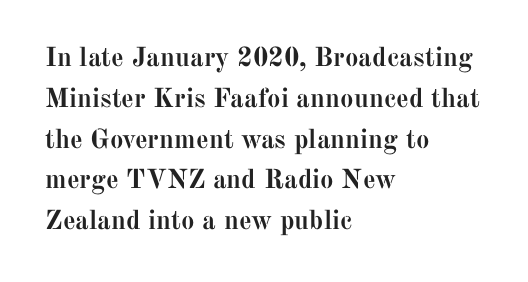
Q: Is the text bold? A: Yes.
Q: Is the text italic (slanted)? A: No, it is upright.
Q: Is the text underlined? A: No.
Q: How is the paragraph aligned? A: Left-aligned.
Q: Is the spacing between letters normal or unusually wide? A: Normal.
Q: Is the spacing between lines tight, normal or loose? A: Normal.
